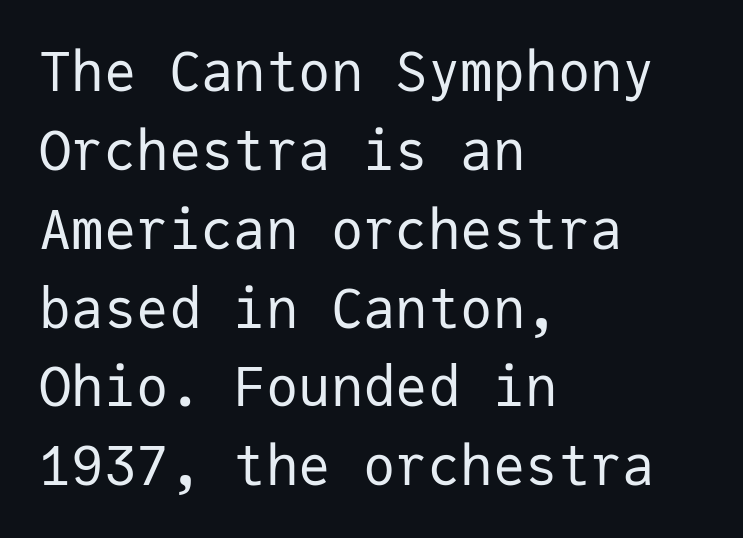
Q: Is the text bold? A: No.
Q: Is the text italic (slanted)? A: No, it is upright.
Q: Is the typeface a serif or a sans-serif typeface? A: Sans-serif.
Q: Is the text underlined? A: No.
Q: How is the paragraph aligned? A: Left-aligned.
Q: Is the spacing between letters normal or unusually wide? A: Normal.
Q: Is the spacing between lines tight, normal or loose? A: Normal.
Q: Width (condensed, normal, or wide)? A: Normal.
Q: Stroke contrast? A: Low.
Q: x-height? A: Medium.
Q: Monospaced? A: Yes.
